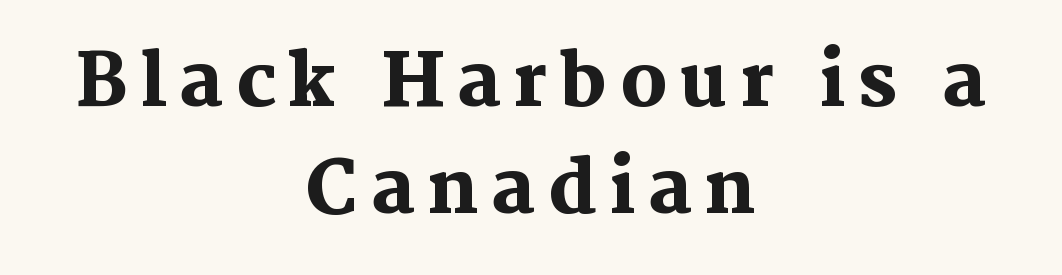
{"serif": "yes", "italic": "no", "bold": "yes", "weight": "heavy", "width": "normal", "stroke_contrast": "medium", "x_height": "medium", "monospaced": "no", "underline": "no", "align": "center", "line_spacing": "normal", "line_spacing_ratio": 1.49, "glyph_px": 72}
